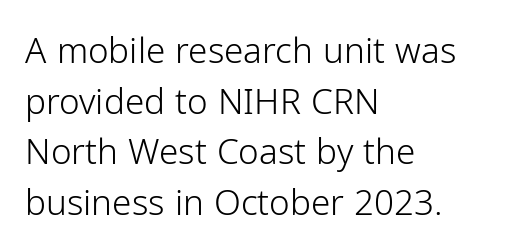
Q: Is the text bold? A: No.
Q: Is the text italic (slanted)? A: No, it is upright.
Q: Is the typeface a serif or a sans-serif typeface? A: Sans-serif.
Q: Is the text underlined? A: No.
Q: How is the paragraph aligned? A: Left-aligned.
Q: Is the spacing between letters normal or unusually wide? A: Normal.
Q: Is the spacing between lines tight, normal or loose? A: Normal.
Q: Width (condensed, normal, or wide)? A: Normal.
Q: Stroke contrast? A: Low.
Q: x-height? A: Medium.
Q: Monospaced? A: No.
